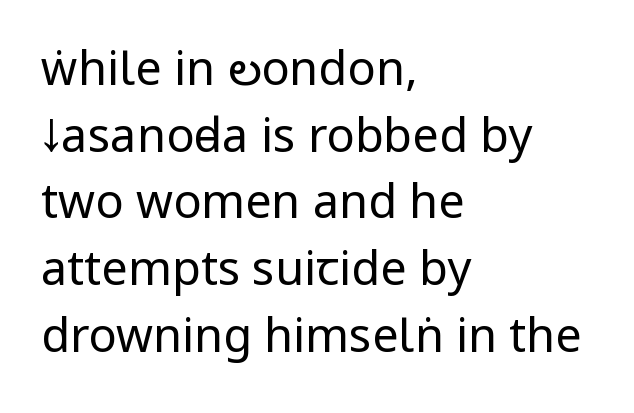
The rendering uses a moderate line-height, typical for paragraphs. Check the space under the baseline: it is left empty. The face looks like a standard text weight, possibly lighter. The text was rendered using a sans face with plain stroke endings. Notice how the passage keeps a crisp vertical edge on the left only. Varying glyph widths throughout — classic text-font behaviour.
